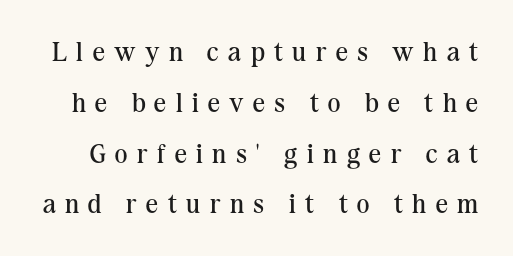
The image shows 27 px text type, upright; set line spacing 1.88x, unusually wide letter spacing (+0.35 em), not underlined.
